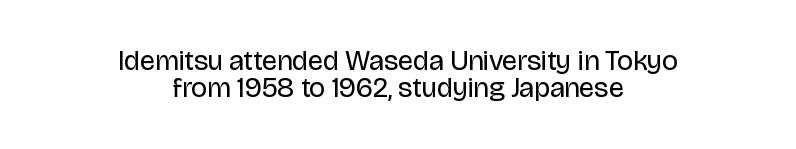
The image shows 28 px regular-weight sans-serif type, upright; set centered, tight line spacing (0.97x), normal letter spacing, not underlined; low stroke contrast and a large x-height.
